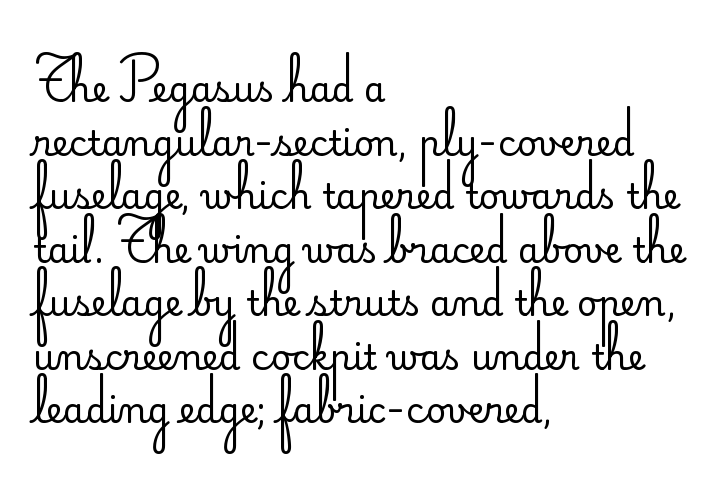
The image shows 35 px regular-weight sans-serif type, upright; set left-aligned, normal line spacing (1.53x), normal letter spacing, not underlined; low stroke contrast and a small x-height.
